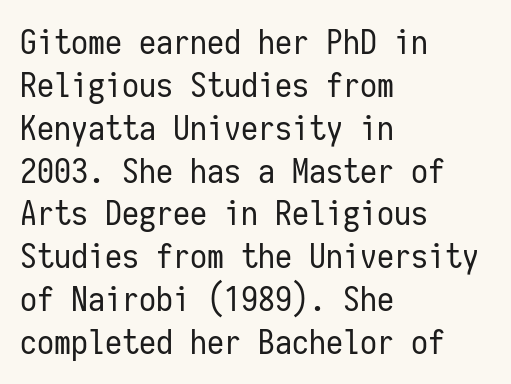
{"serif": "no", "italic": "no", "bold": "no", "weight": "regular", "width": "condensed", "stroke_contrast": "low", "x_height": "medium", "monospaced": "yes", "underline": "no", "align": "left", "line_spacing": "normal", "line_spacing_ratio": 1.26, "letter_spacing": "normal", "letter_spacing_em": 0.0, "glyph_px": 34}
